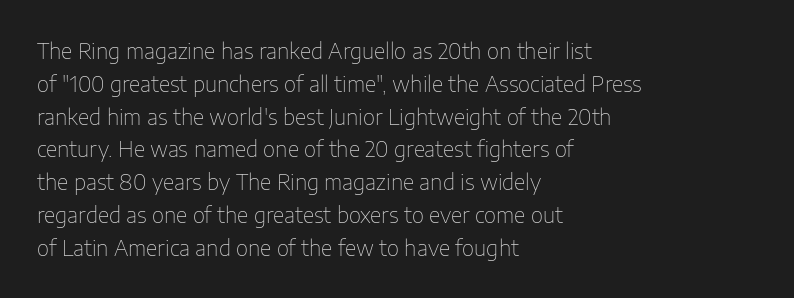
{"italic": "no", "bold": "no", "underline": "no", "align": "left", "line_spacing": "normal", "line_spacing_ratio": 1.56, "letter_spacing": "normal", "letter_spacing_em": 0.0, "glyph_px": 21}
